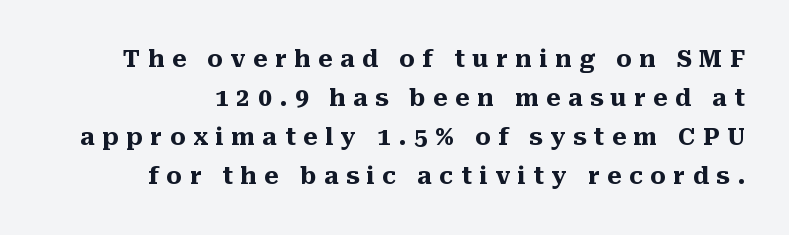
{"italic": "no", "bold": "yes", "underline": "no", "line_spacing": "normal", "line_spacing_ratio": 1.63, "letter_spacing": "wide", "letter_spacing_em": 0.32, "glyph_px": 24}
